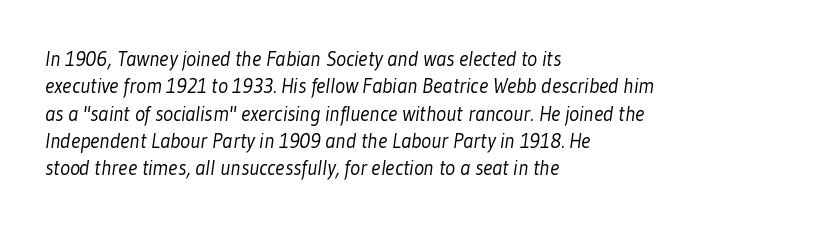
The image shows 21 px text type; set left-aligned, normal line spacing (1.3x), normal letter spacing, not underlined.
